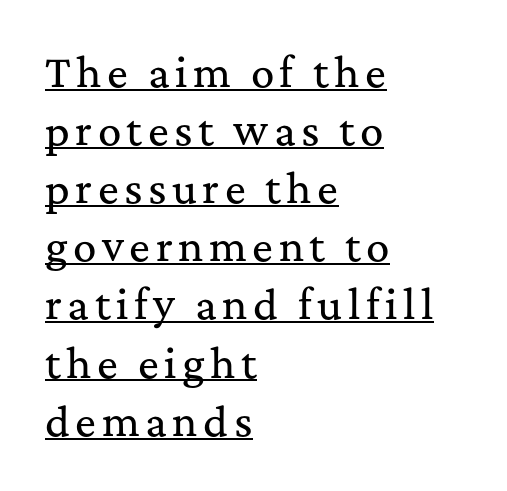
{"serif": "yes", "italic": "no", "width": "normal", "stroke_contrast": "medium", "x_height": "medium", "monospaced": "no", "underline": "yes", "align": "left", "line_spacing": "normal", "line_spacing_ratio": 1.49, "glyph_px": 39}
